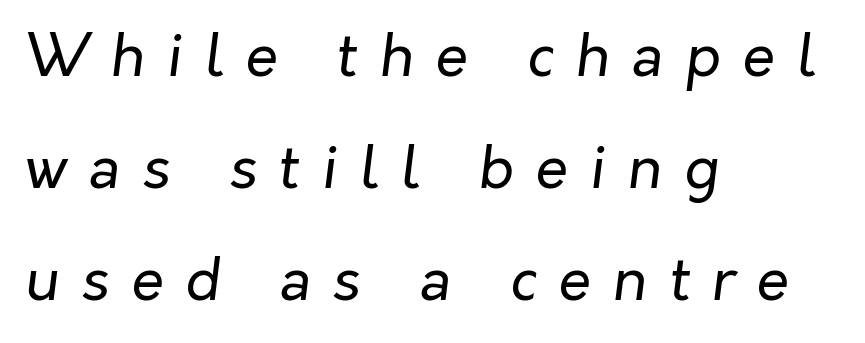
{"italic": "yes", "lean": "right", "slant_degrees": 7, "bold": "no", "weight": "regular", "width": "normal", "stroke_contrast": "low", "x_height": "medium", "monospaced": "no", "underline": "no", "align": "left", "line_spacing": "loose", "line_spacing_ratio": 1.9, "letter_spacing": "wide", "letter_spacing_em": 0.37, "glyph_px": 59}
